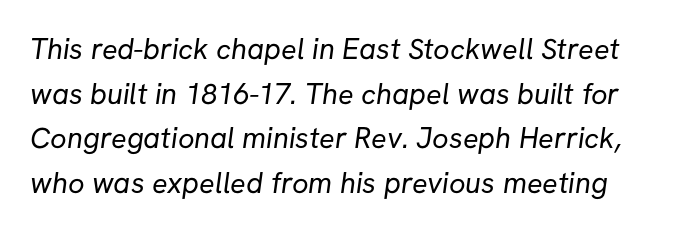
{"serif": "no", "bold": "no", "weight": "regular", "width": "normal", "stroke_contrast": "low", "x_height": "medium", "monospaced": "no", "underline": "no", "line_spacing": "normal", "line_spacing_ratio": 1.54, "letter_spacing": "normal", "letter_spacing_em": 0.0, "glyph_px": 29}
